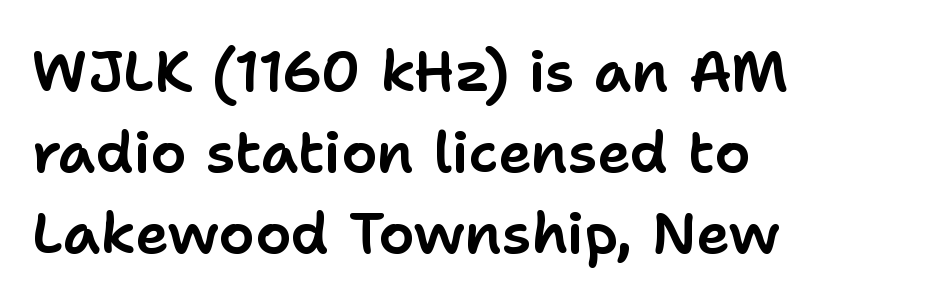
{"serif": "no", "italic": "no", "width": "normal", "stroke_contrast": "low", "x_height": "medium", "monospaced": "no", "underline": "no", "align": "left", "line_spacing": "normal", "line_spacing_ratio": 1.42, "letter_spacing": "normal", "letter_spacing_em": 0.0, "glyph_px": 57}
